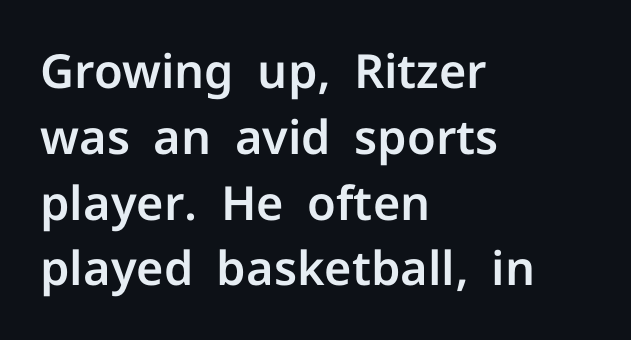
Words float on clear page, feet unadorned. Each line starts at the same left margin while the right side varies. Tracking here is standard; glyphs follow each other at the usual distance. A roman cut, with each character standing at attention. How would I describe the line gaps? Plain and ordinary. Think of a printed novel: that variable character pitch is what you see here.
